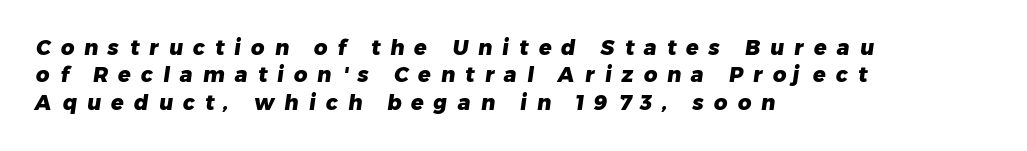
The image shows 21 px bold type; set left-aligned, normal line spacing (1.3x), unusually wide letter spacing (+0.48 em), not underlined.
